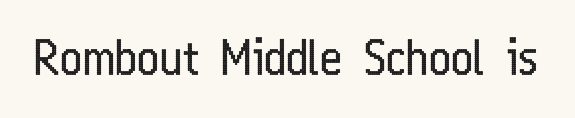
The image shows 48 px regular-weight, condensed sans-serif type, upright; set normal letter spacing, not underlined; low stroke contrast and a medium x-height.
